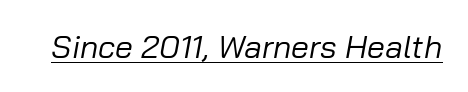
Q: Is the text bold? A: No.
Q: Is the text italic (slanted)? A: Yes, it leans right by about 10 degrees.
Q: Is the text underlined? A: Yes.
Q: Is the spacing between letters normal or unusually wide? A: Normal.
Q: Width (condensed, normal, or wide)? A: Normal.
Q: Stroke contrast? A: Low.
Q: x-height? A: Medium.
Q: Monospaced? A: No.
